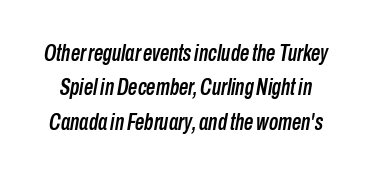
Line spacing here is normal. In terms of posture, this sample is oblique. Characters follow at the spacing the type designer built in. Check the space under the baseline: it is left empty.
